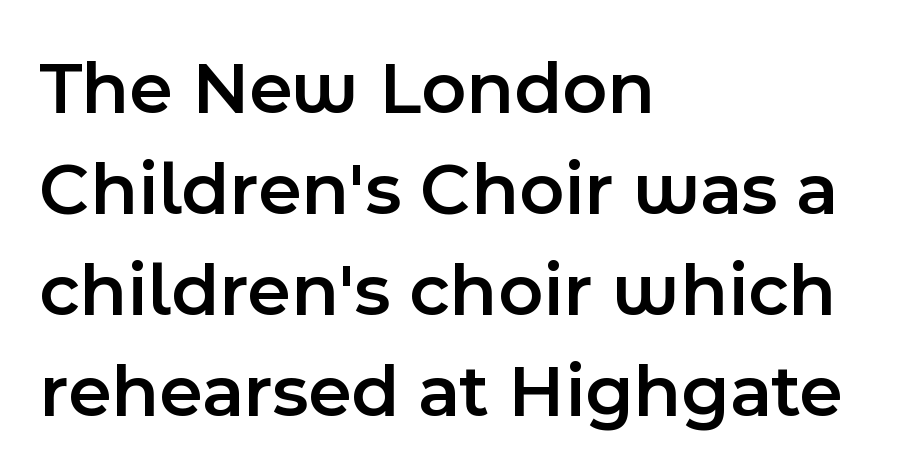
{"serif": "no", "italic": "no", "bold": "semi", "weight": "semibold", "width": "normal", "x_height": "medium", "monospaced": "no", "underline": "no", "align": "left", "line_spacing": "normal", "line_spacing_ratio": 1.33, "letter_spacing": "normal", "letter_spacing_em": 0.0, "glyph_px": 76}
